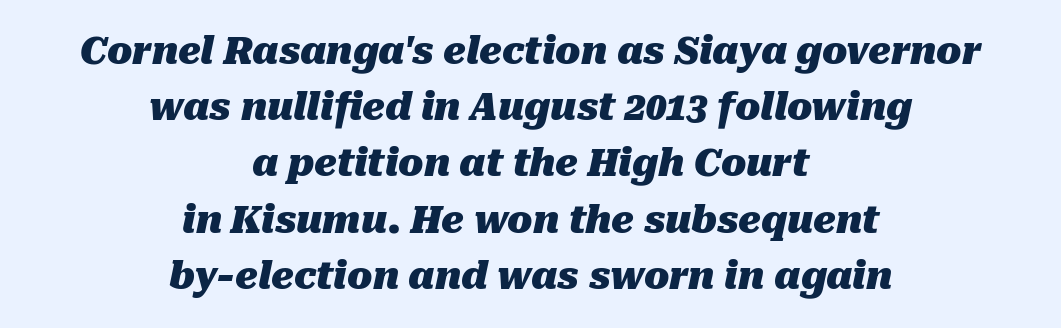
Q: Is the text bold? A: Yes.
Q: Is the text italic (slanted)? A: Yes, it leans right by about 10 degrees.
Q: Is the text underlined? A: No.
Q: How is the paragraph aligned? A: Centered.
Q: Is the spacing between letters normal or unusually wide? A: Normal.
Q: Is the spacing between lines tight, normal or loose? A: Normal.
Q: Width (condensed, normal, or wide)? A: Normal.
Q: Stroke contrast? A: Medium.
Q: x-height? A: Medium.
Q: Monospaced? A: No.
